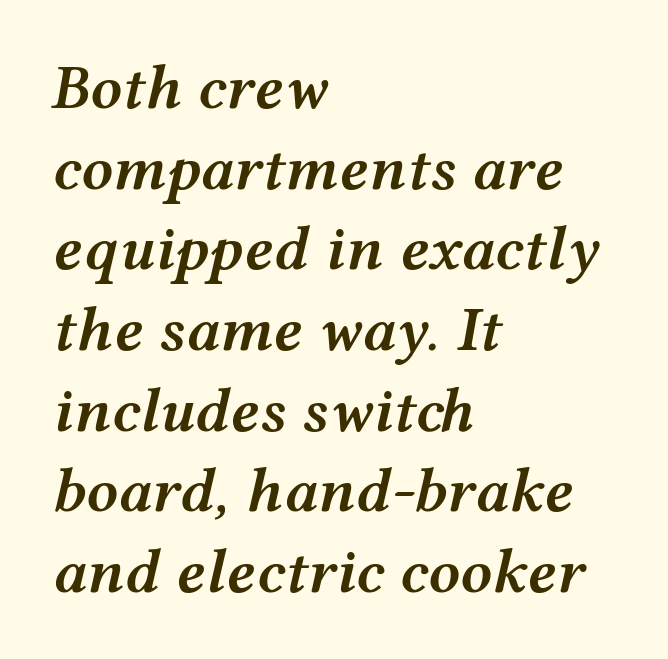
{"italic": "yes", "lean": "right", "slant_degrees": 12, "bold": "semi", "weight": "semibold", "width": "wide", "stroke_contrast": "medium", "x_height": "medium", "monospaced": "no", "underline": "no", "align": "left", "line_spacing": "normal", "line_spacing_ratio": 1.28, "letter_spacing": "normal", "letter_spacing_em": 0.0, "glyph_px": 63}
